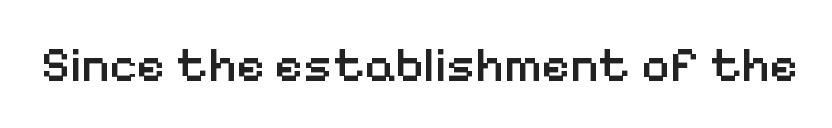
These lines are composed in type without serifs. Bare-footed words on every line. Each letter keeps its own natural width here, so spacing adapts to shape. Designer's note — italics off, roman on. Spacing between characters is what you'd get straight out of the box. Heft: intermediate — a semibold.
